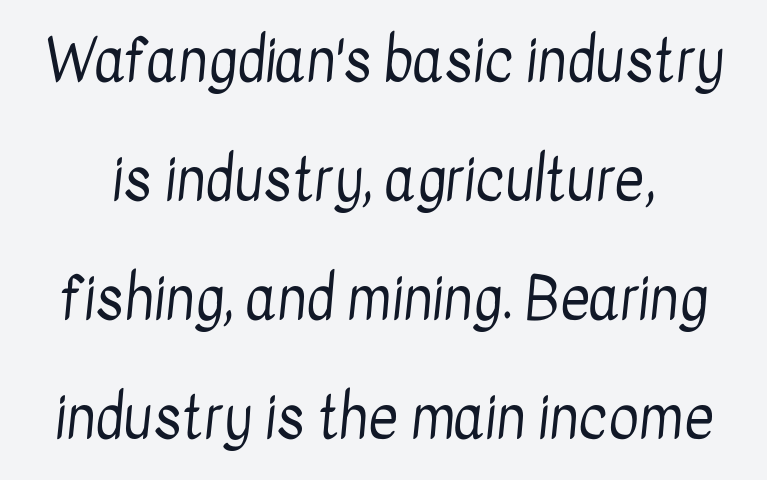
The image shows 58 px regular-weight, condensed sans-serif type; set loose line spacing (2.05x), normal letter spacing, not underlined; low stroke contrast and a medium x-height.
